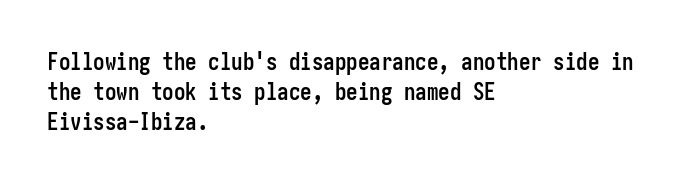
{"italic": "no", "bold": "yes", "underline": "no", "align": "left", "line_spacing": "normal", "line_spacing_ratio": 1.3, "letter_spacing": "normal", "letter_spacing_em": 0.0, "glyph_px": 23}
